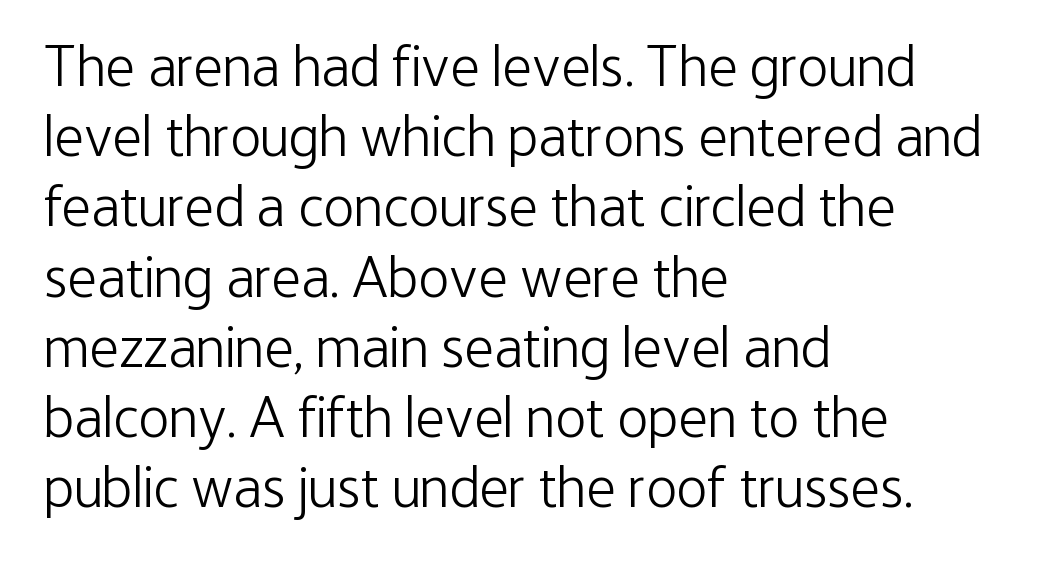
What stands out about the letter spacing? Nothing — it is the standard amount. This sample has the flowing, uneven cadence of proportional lettering. The typeface has the unassuming heft of standard copy or less. This rendering features lettering with no underline.
